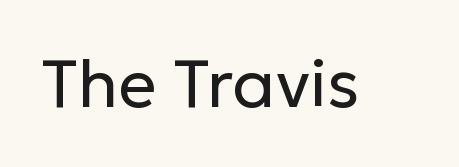
{"serif": "no", "italic": "no", "bold": "no", "weight": "regular", "width": "normal", "stroke_contrast": "low", "x_height": "medium", "monospaced": "no", "underline": "no", "letter_spacing": "normal", "letter_spacing_em": 0.0, "glyph_px": 67}
